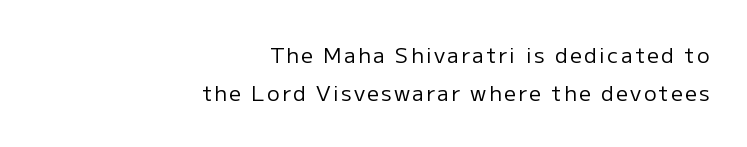
Q: Is the text bold? A: No.
Q: Is the text italic (slanted)? A: No, it is upright.
Q: Is the text underlined? A: No.
Q: How is the paragraph aligned? A: Right-aligned.
